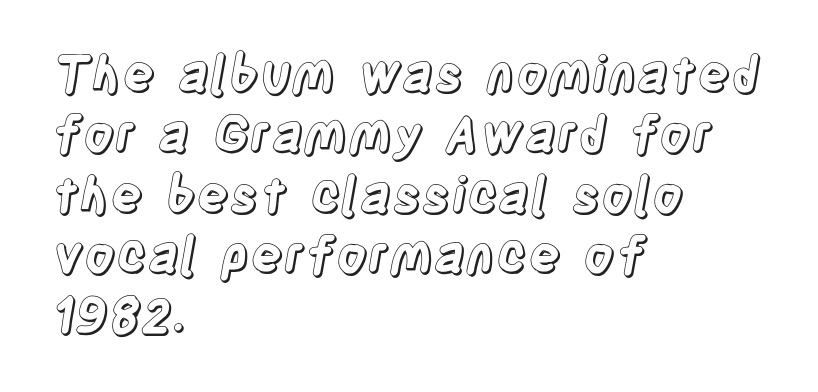
Underlining? Definitely not there. The line texture is even and compact thanks to regular tracking. Caption: multi-line text, flush left, ragged right. These lines are rendered in a variable-pitch font.
